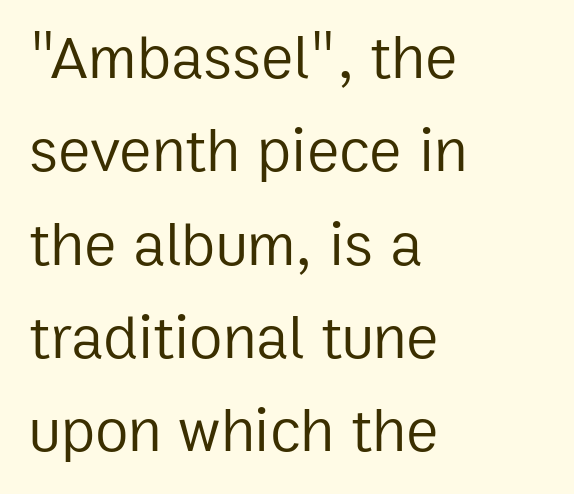
{"serif": "no", "italic": "no", "bold": "no", "weight": "regular", "width": "normal", "stroke_contrast": "low", "x_height": "medium", "monospaced": "no", "underline": "no", "align": "left", "line_spacing": "normal", "line_spacing_ratio": 1.53, "letter_spacing": "normal", "letter_spacing_em": 0.0, "glyph_px": 61}
